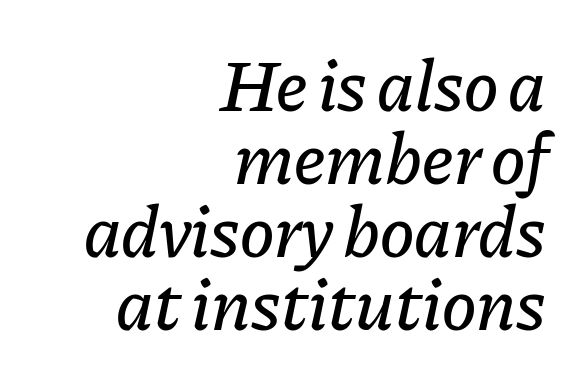
The image shows 73 px text type, italic (leaning right); set right-aligned, tight line spacing (1.0x), normal letter spacing, not underlined; low stroke contrast and a medium x-height.
